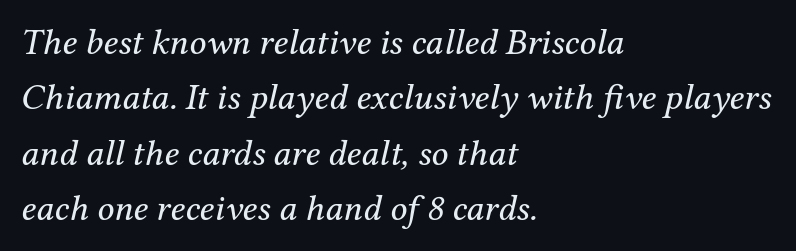
The image shows 37 px regular-weight serif type, italic (leaning right); set left-aligned, normal line spacing (1.5x), normal letter spacing, not underlined; medium stroke contrast and a medium x-height.
